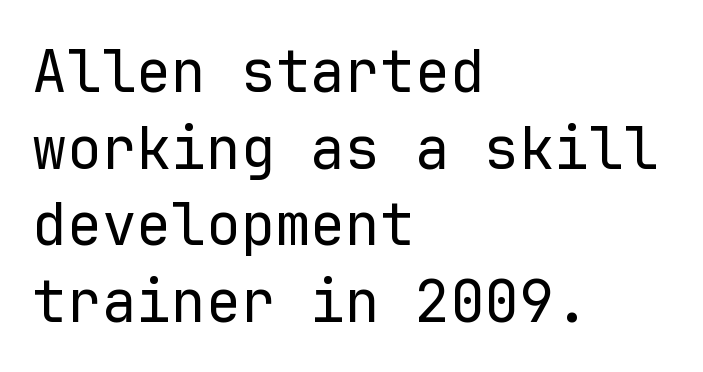
Lines of text with bare space underneath. Is the type heavy? It reads as light-to-regular instead. A normal amount of white space separates one row of letters from the next. The text block is weighted toward the left margin, trailing off unevenly rightward.
